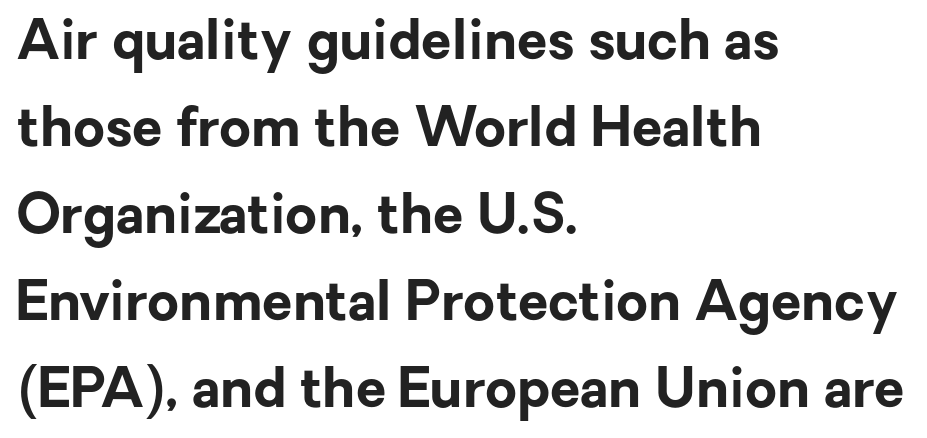
Does the type have serifs? No, each stem ends abruptly. The passage shown is emphatically bold. Each line starts at the same left margin while the right side varies. The space directly below the letters is spotless. The face used here is rendered with its standard letterfit.
